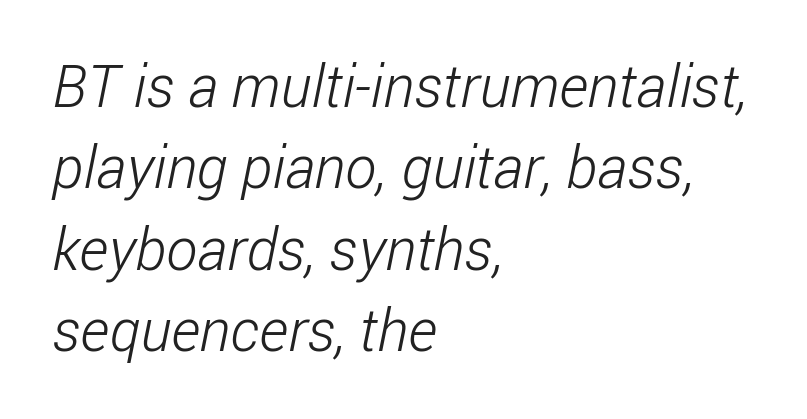
Each row of text sits above clean, open space. Spacing verdict: proportional, widths tailored to each character. The passage shown is not bold in any degree. Short and long lines alike share a common starting point at left. You could call the tracking neutral — neither tight nor loose. In terms of leading, this rendering sits right in the middle.
